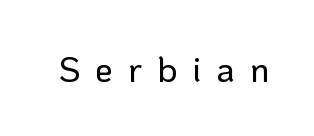
{"serif": "no", "italic": "no", "width": "normal", "stroke_contrast": "low", "x_height": "medium", "monospaced": "no", "underline": "no", "letter_spacing": "wide", "letter_spacing_em": 0.43, "glyph_px": 35}
